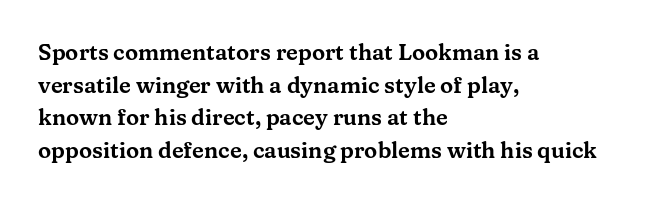
Q: Is the text italic (slanted)? A: No, it is upright.
Q: Is the text underlined? A: No.
Q: How is the paragraph aligned? A: Left-aligned.
Q: Is the spacing between letters normal or unusually wide? A: Normal.
Q: Is the spacing between lines tight, normal or loose? A: Normal.
